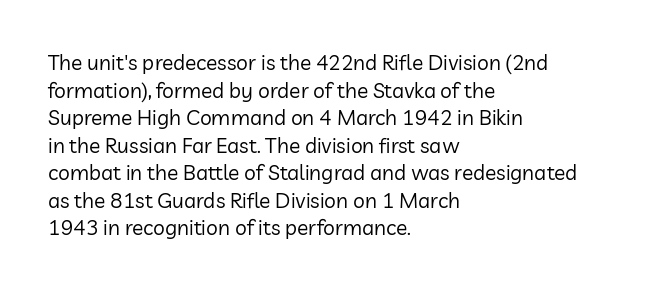
The image shows 21 px text type, upright; set left-aligned, normal line spacing (1.31x), normal letter spacing, not underlined.
